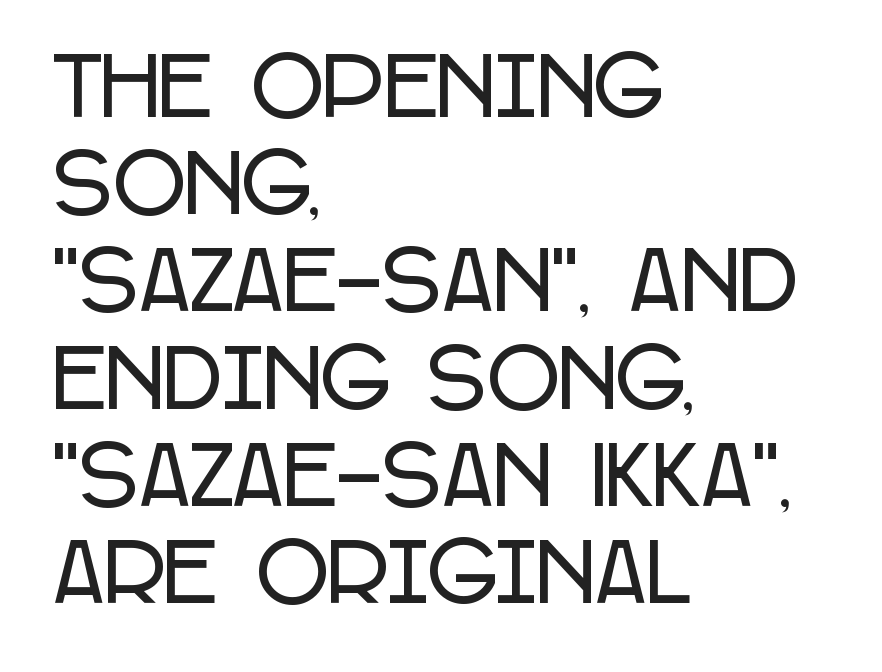
The image shows 79 px condensed sans-serif type, upright; set left-aligned, line spacing 1.23x, normal letter spacing, not underlined; low stroke contrast and a large x-height.
